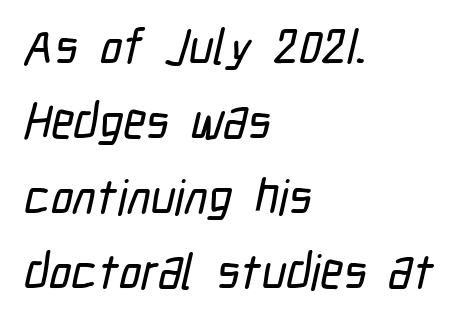
Q: Is the typeface a serif or a sans-serif typeface? A: Sans-serif.
Q: Is the text underlined? A: No.
Q: How is the paragraph aligned? A: Left-aligned.
Q: Is the spacing between letters normal or unusually wide? A: Normal.
Q: Is the spacing between lines tight, normal or loose? A: Normal.
Q: Width (condensed, normal, or wide)? A: Condensed.
Q: Stroke contrast? A: Low.
Q: x-height? A: Medium.
Q: Monospaced? A: No.
